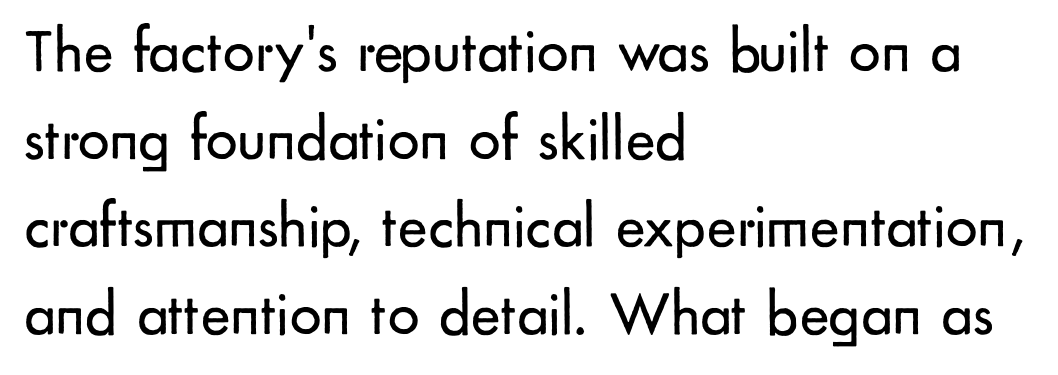
Q: Is the text bold? A: No.
Q: Is the text italic (slanted)? A: No, it is upright.
Q: Is the typeface a serif or a sans-serif typeface? A: Sans-serif.
Q: Is the text underlined? A: No.
Q: How is the paragraph aligned? A: Left-aligned.
Q: Is the spacing between letters normal or unusually wide? A: Normal.
Q: Is the spacing between lines tight, normal or loose? A: Normal.
Q: Width (condensed, normal, or wide)? A: Normal.
Q: Stroke contrast? A: Low.
Q: x-height? A: Small.
Q: Monospaced? A: No.
